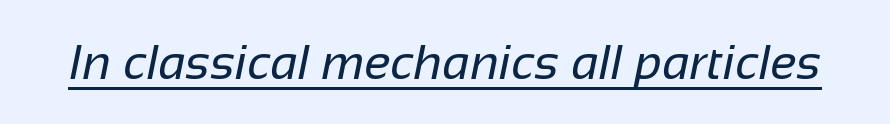
Q: Is the text bold? A: No.
Q: Is the typeface a serif or a sans-serif typeface? A: Sans-serif.
Q: Is the text underlined? A: Yes.
Q: Is the spacing between letters normal or unusually wide? A: Normal.
Q: Width (condensed, normal, or wide)? A: Normal.
Q: Stroke contrast? A: Low.
Q: x-height? A: Medium.
Q: Monospaced? A: No.
